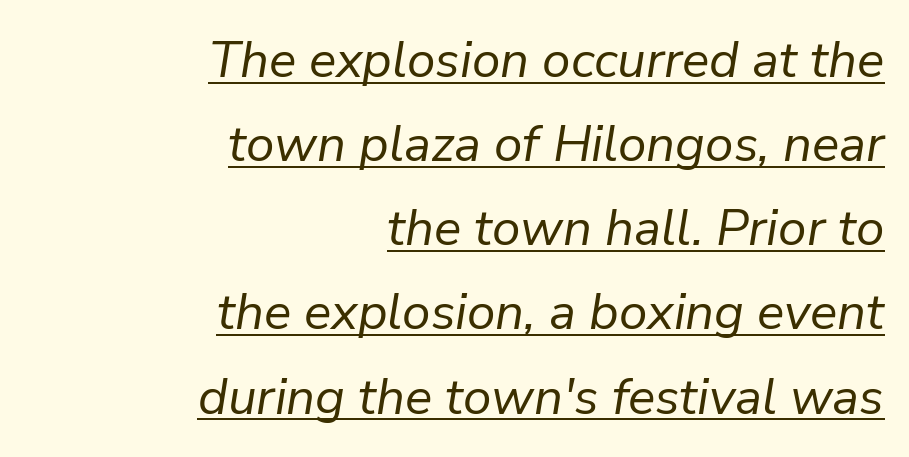
{"italic": "yes", "lean": "right", "slant_degrees": 9, "bold": "no", "weight": "regular", "width": "normal", "stroke_contrast": "low", "x_height": "medium", "monospaced": "no", "underline": "yes", "align": "right", "line_spacing": "normal", "line_spacing_ratio": 1.65, "letter_spacing": "normal", "letter_spacing_em": 0.0, "glyph_px": 51}
